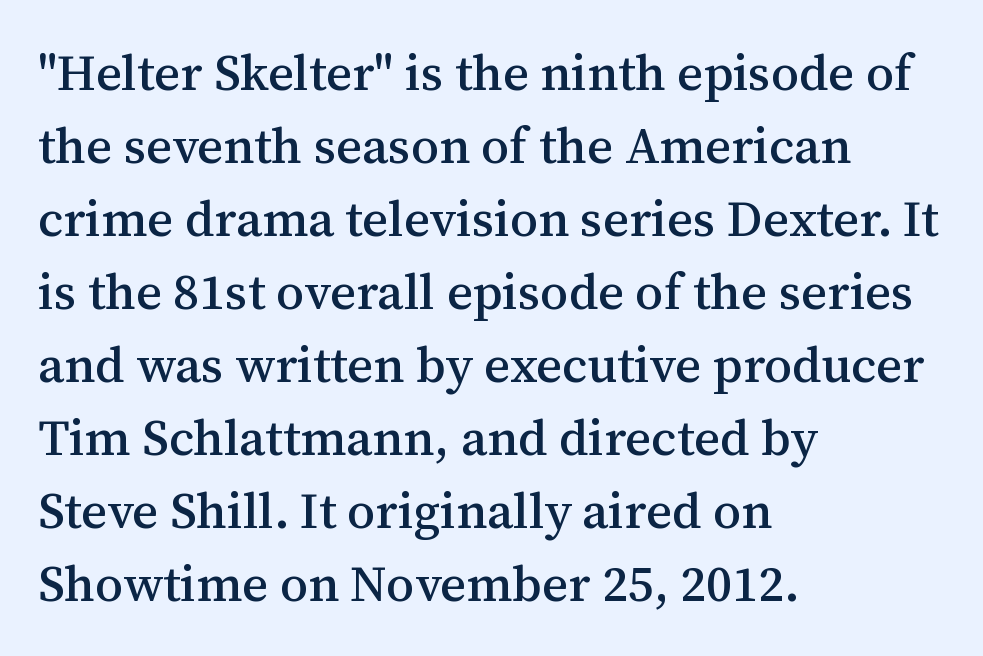
The passage shown is typeset with a serif family. Just letters on the line, the space beneath them empty. The leading is moderate, giving the passage an even texture. In terms of letterspacing, this is plain default setting. Rendered with straight, roman letterforms. Each line starts at the same left margin while the right side varies.
